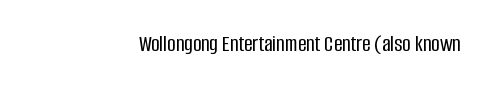
Q: Is the text italic (slanted)? A: No, it is upright.
Q: Is the text underlined? A: No.
Q: How is the paragraph aligned? A: Right-aligned.
Q: Is the spacing between letters normal or unusually wide? A: Normal.
